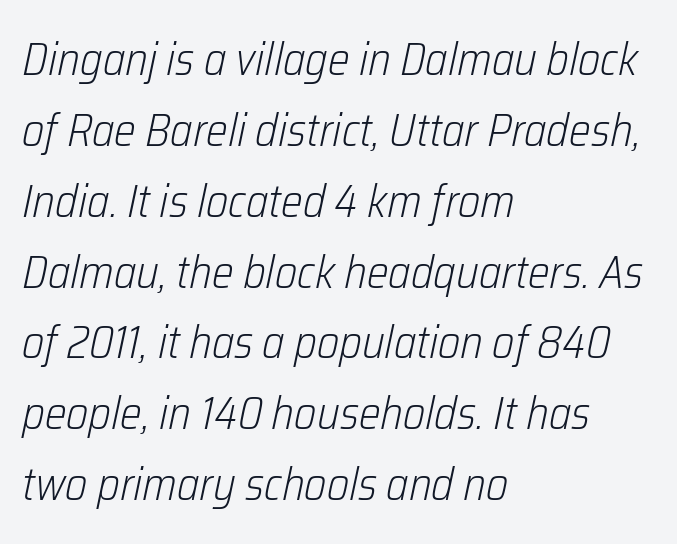
Q: Is the text bold? A: No.
Q: Is the text italic (slanted)? A: Yes, it leans right by about 12 degrees.
Q: Is the text underlined? A: No.
Q: How is the paragraph aligned? A: Left-aligned.
Q: Is the spacing between letters normal or unusually wide? A: Normal.
Q: Is the spacing between lines tight, normal or loose? A: Normal.
Q: Width (condensed, normal, or wide)? A: Condensed.
Q: Stroke contrast? A: Low.
Q: x-height? A: Medium.
Q: Monospaced? A: No.
